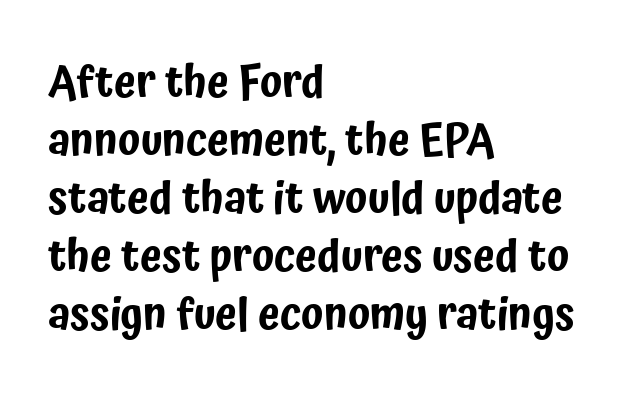
Q: Is the text italic (slanted)? A: No, it is upright.
Q: Is the typeface a serif or a sans-serif typeface? A: Sans-serif.
Q: Is the text underlined? A: No.
Q: How is the paragraph aligned? A: Left-aligned.
Q: Is the spacing between letters normal or unusually wide? A: Normal.
Q: Is the spacing between lines tight, normal or loose? A: Normal.
Q: Width (condensed, normal, or wide)? A: Condensed.
Q: Stroke contrast? A: Low.
Q: x-height? A: Medium.
Q: Monospaced? A: No.
